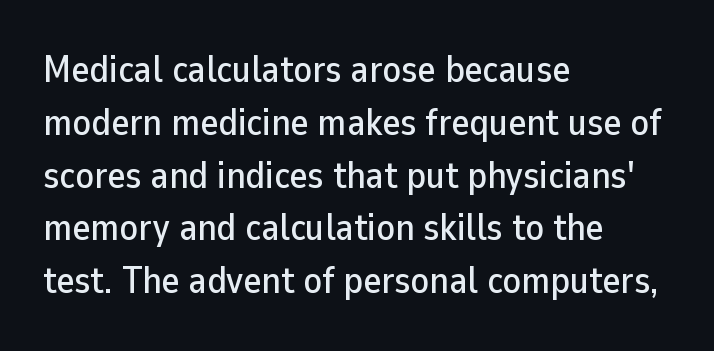
The passage is arranged the way most books set body copy — flush left. You could not count columns in this text — the font is proportionally spaced. This sample uses plain, unmodified letter spacing. The font's upright variant was chosen for this text.
